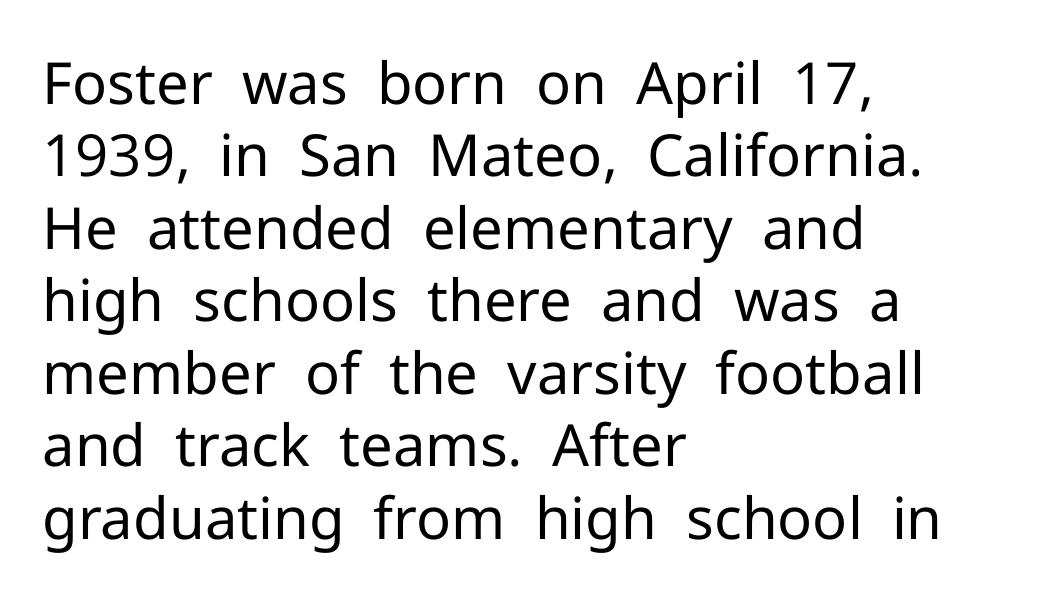
The image shows 58 px regular-weight sans-serif type, upright; set left-aligned, normal line spacing (1.25x), normal letter spacing, not underlined; low stroke contrast and a medium x-height.
